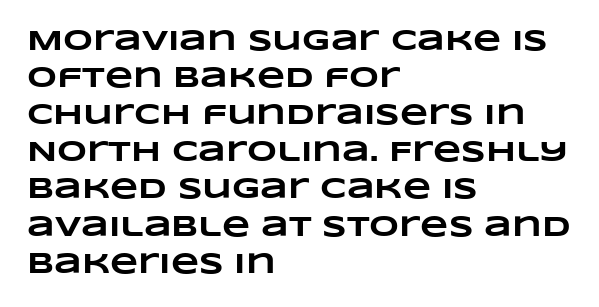
Nobody drew a line under any word here. Think of a printed novel: that variable character pitch is what you see here. The line-height multiplier appears to be the usual default. Notice how the passage keeps a crisp vertical edge on the left only.
